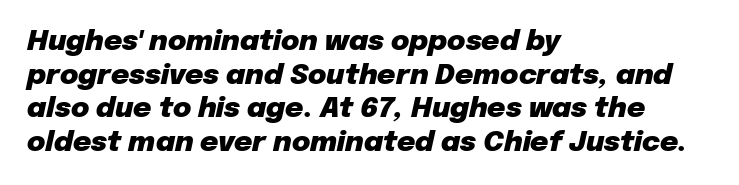
{"italic": "yes", "lean": "right", "slant_degrees": 12, "bold": "yes", "weight": "heavy", "width": "normal", "stroke_contrast": "low", "x_height": "medium", "monospaced": "no", "underline": "no", "align": "left", "line_spacing_ratio": 1.2, "letter_spacing": "normal", "letter_spacing_em": 0.0, "glyph_px": 28}
